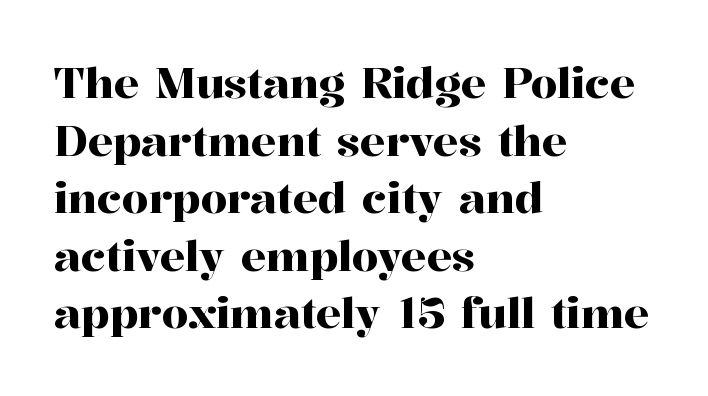
Visually the block forms a straight wall on the left and a jagged coastline on the right. The passage shown is typeset with a serif family. Italic? Not at all — the glyphs are vertical. In terms of letterspacing, this is plain default setting.
